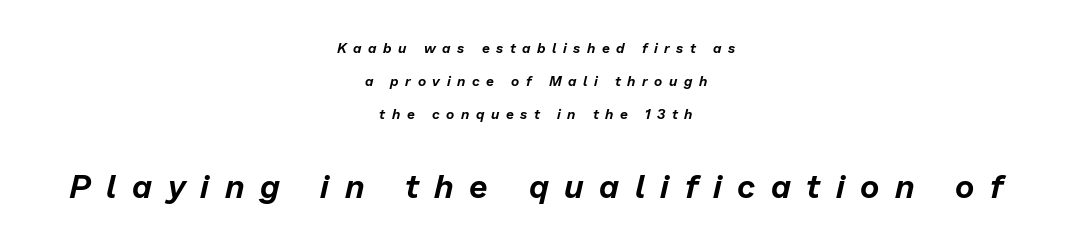
{"italic": "yes", "lean": "right", "slant_degrees": 13, "width": "normal", "stroke_contrast": "low", "x_height": "medium", "monospaced": "no", "underline": "no", "align": "center", "line_spacing": "loose", "line_spacing_ratio": 2.37, "letter_spacing": "wide", "letter_spacing_em": 0.47, "larger_block": "second", "size_ratio": 2.36, "glyph_px": 33}
